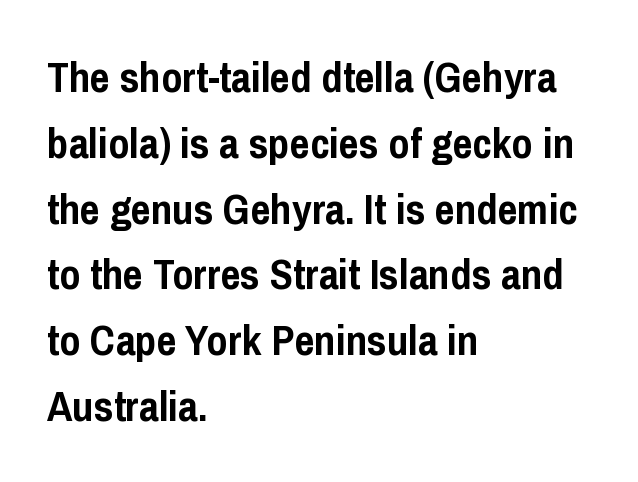
{"serif": "no", "italic": "no", "bold": "yes", "weight": "semibold", "width": "condensed", "stroke_contrast": "low", "x_height": "medium", "monospaced": "no", "underline": "no", "align": "left", "line_spacing": "normal", "line_spacing_ratio": 1.53, "letter_spacing": "normal", "letter_spacing_em": 0.0, "glyph_px": 43}
